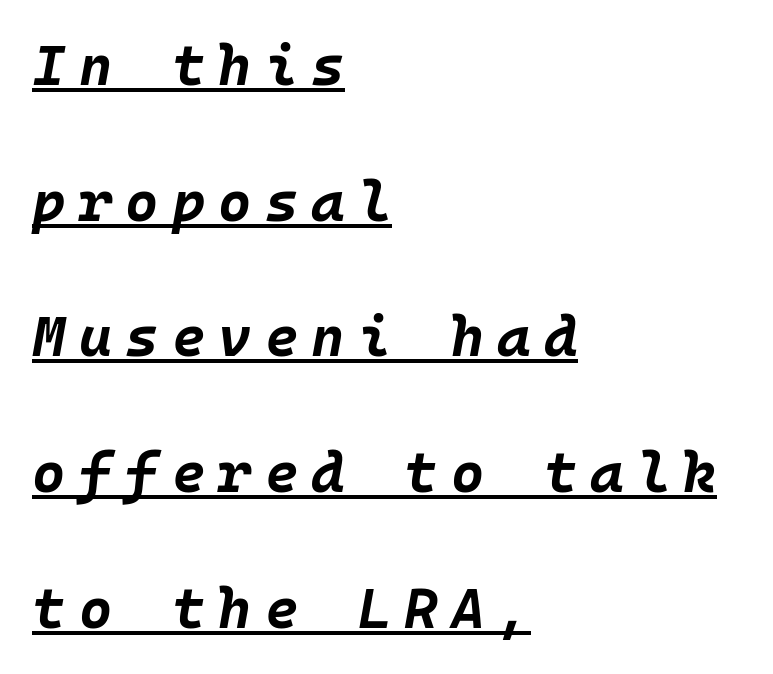
Q: Is the text bold? A: Yes.
Q: Is the text italic (slanted)? A: Yes, it leans right by about 10 degrees.
Q: Is the text underlined? A: Yes.
Q: How is the paragraph aligned? A: Left-aligned.
Q: Is the spacing between letters normal or unusually wide? A: Unusually wide.
Q: Is the spacing between lines tight, normal or loose? A: Loose.
Q: Width (condensed, normal, or wide)? A: Normal.
Q: Stroke contrast? A: Low.
Q: x-height? A: Large.
Q: Monospaced? A: Yes.
